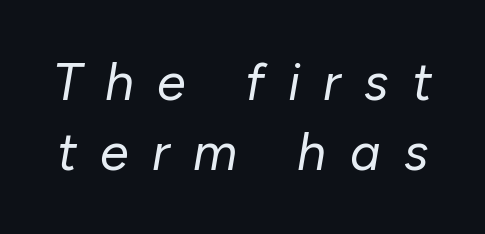
The image shows 52 px regular-weight type, italic (leaning right); set normal line spacing (1.35x), unusually wide letter spacing (+0.45 em), not underlined; low stroke contrast and a medium x-height.
